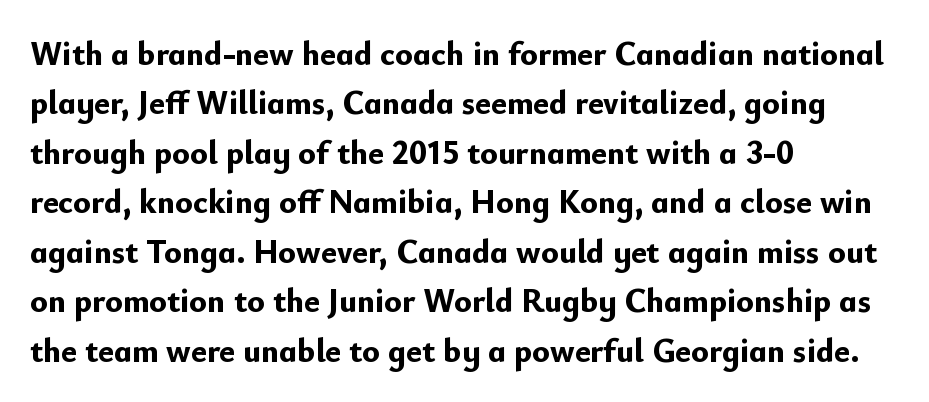
{"serif": "no", "italic": "no", "bold": "yes", "weight": "bold", "width": "normal", "stroke_contrast": "low", "x_height": "small", "monospaced": "no", "underline": "no", "align": "left", "line_spacing": "normal", "line_spacing_ratio": 1.5, "letter_spacing": "normal", "letter_spacing_em": 0.0, "glyph_px": 33}
